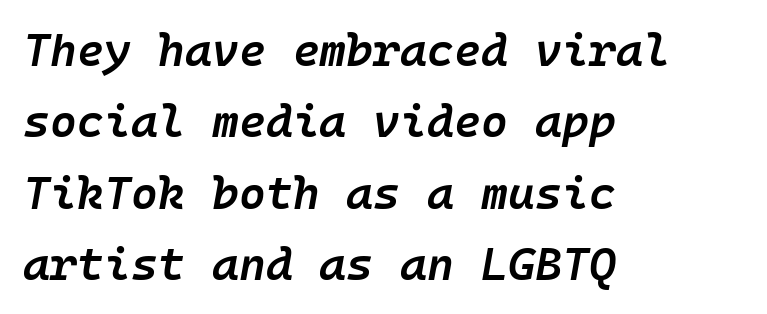
The image shows 46 px semibold type, italic (leaning right); set left-aligned, normal line spacing (1.55x), normal letter spacing, not underlined; low stroke contrast and a medium x-height.
